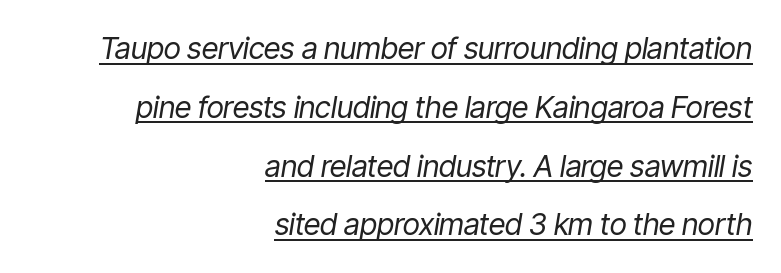
The paragraph has a hard right edge and a soft left edge. What decoration does the sample have? An underline. Loosely led — the rows are spread out. The type is set solid horizontally, with unmodified tracking. Note the varied advance widths — an 'i' is clearly narrower than an 'm'.
